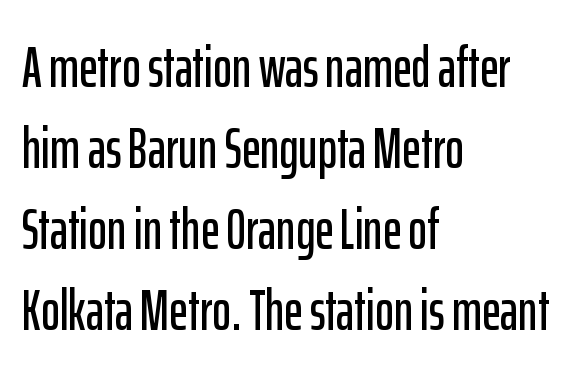
{"serif": "no", "italic": "no", "width": "condensed", "stroke_contrast": "low", "x_height": "medium", "monospaced": "no", "underline": "no", "align": "left", "line_spacing": "normal", "line_spacing_ratio": 1.42, "letter_spacing": "normal", "letter_spacing_em": 0.0, "glyph_px": 57}
